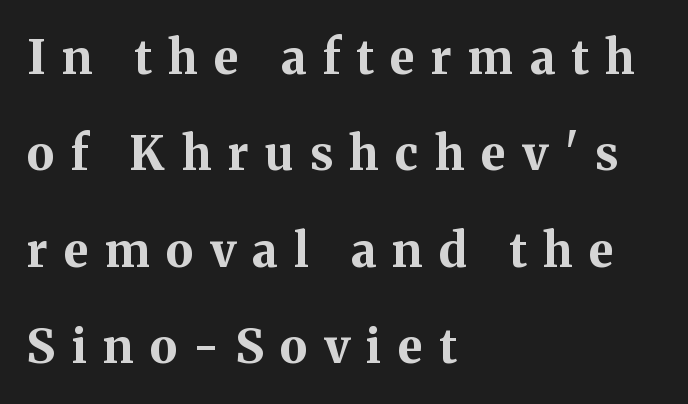
Q: Is the text bold? A: Yes.
Q: Is the text italic (slanted)? A: No, it is upright.
Q: Is the typeface a serif or a sans-serif typeface? A: Serif.
Q: Is the text underlined? A: No.
Q: How is the paragraph aligned? A: Left-aligned.
Q: Is the spacing between letters normal or unusually wide? A: Unusually wide.
Q: Is the spacing between lines tight, normal or loose? A: Loose.
Q: Width (condensed, normal, or wide)? A: Normal.
Q: Stroke contrast? A: Medium.
Q: x-height? A: Medium.
Q: Monospaced? A: No.
